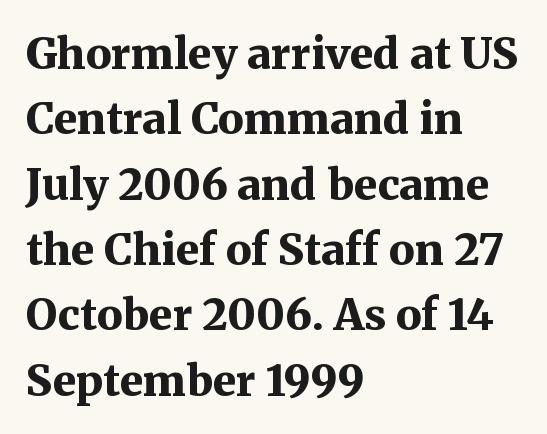
The image shows 43 px bold serif type, upright; set left-aligned, normal line spacing (1.52x), normal letter spacing, not underlined; medium stroke contrast and a medium x-height.
